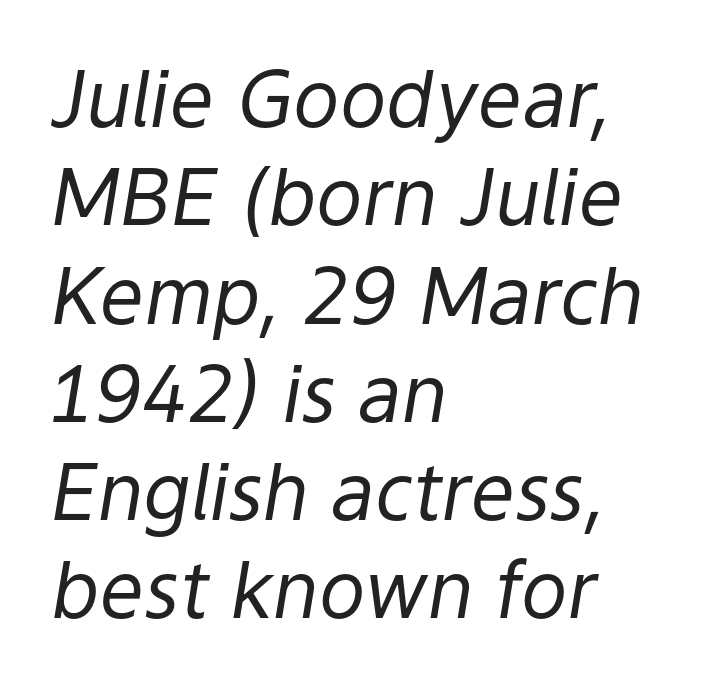
The image shows 78 px regular-weight type, italic (leaning right); set left-aligned, normal line spacing (1.26x), normal letter spacing, not underlined; low stroke contrast and a medium x-height.
